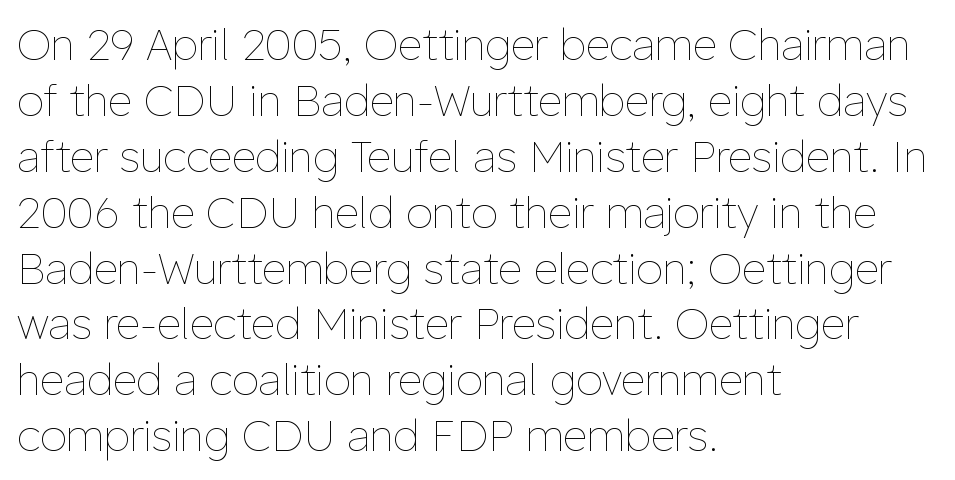
The image shows 43 px thin type, upright; set left-aligned, normal line spacing (1.3x), normal letter spacing, not underlined; low stroke contrast and a medium x-height.
